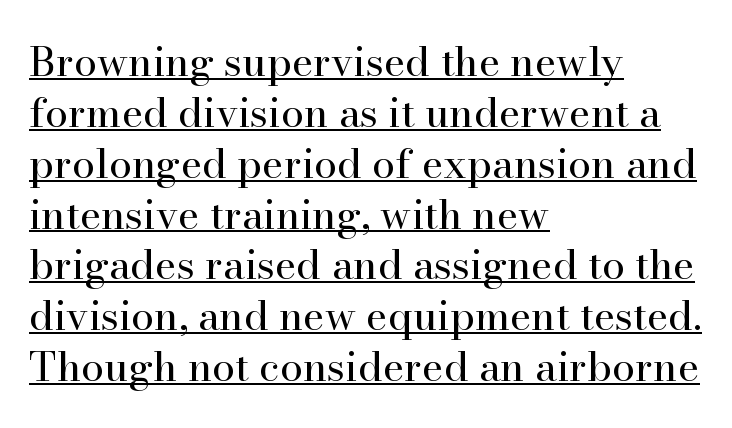
The image shows 41 px regular-weight serif type, upright; set left-aligned, line spacing 1.24x, normal letter spacing, underlined; high stroke contrast and a small x-height.
